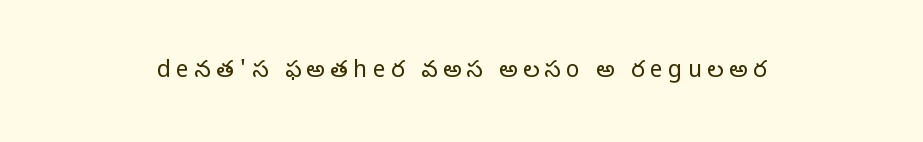
Between one letter and the next there's a generous, obvious gap. The glyphs are unaccompanied by any horizontal stroke below them. Heft: none added — not bold. Which margin do the lines hug? Neither — every line sits in the middle. Rendered with straight, roman letterforms.
